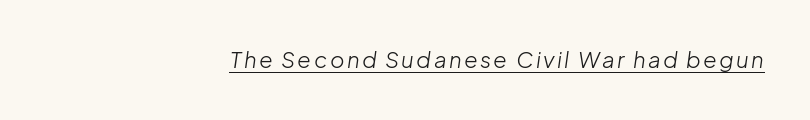
The image shows 22 px text type, italic (leaning right); set right-aligned, underlined.
